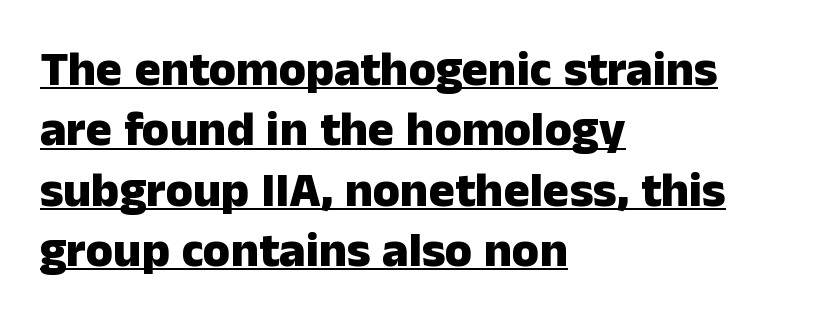
The image shows 49 px heavy sans-serif type, upright; set left-aligned, line spacing 1.23x, normal letter spacing, underlined; low stroke contrast and a medium x-height.
